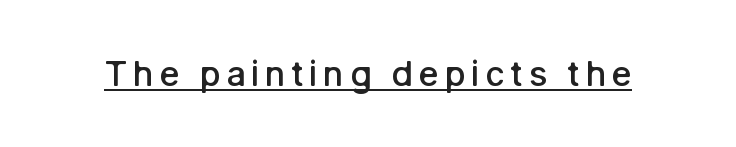
The image shows 35 px semibold sans-serif type, upright; set underlined; low stroke contrast and a medium x-height.
